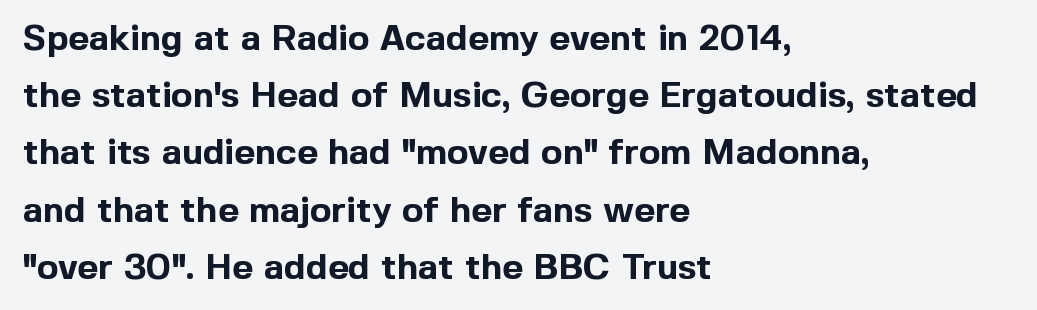
Q: Is the text bold? A: Yes.
Q: Is the text italic (slanted)? A: No, it is upright.
Q: Is the typeface a serif or a sans-serif typeface? A: Sans-serif.
Q: Is the text underlined? A: No.
Q: How is the paragraph aligned? A: Left-aligned.
Q: Is the spacing between letters normal or unusually wide? A: Normal.
Q: Is the spacing between lines tight, normal or loose? A: Normal.
Q: Width (condensed, normal, or wide)? A: Normal.
Q: x-height? A: Medium.
Q: Monospaced? A: No.
